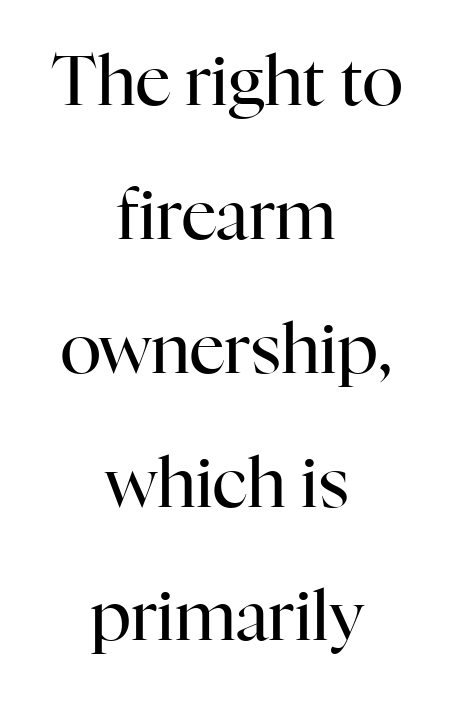
Unmarked baselines from the first word to the last. The lettering stays uniformly vertical, giving the passage a roman look. Notice the wide empty band between every row — that's loose leading. Old-style or modern, the face here clearly has serifs. Think of a printed novel: that variable character pitch is what you see here. Ink coverage per letter is moderate at most.
